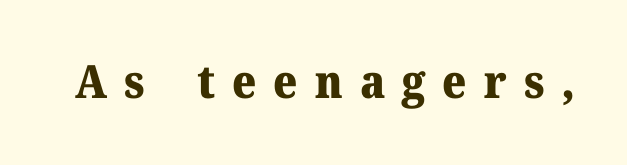
{"serif": "yes", "italic": "no", "bold": "yes", "weight": "heavy", "width": "normal", "stroke_contrast": "medium", "x_height": "medium", "monospaced": "no", "underline": "no", "letter_spacing": "wide", "letter_spacing_em": 0.37, "glyph_px": 46}
